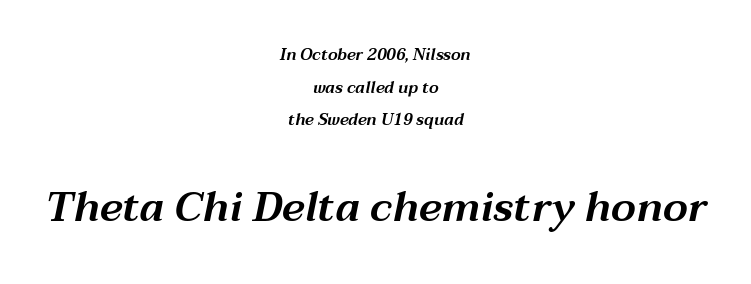
The image shows 41 px wide type, italic (leaning right); set centered, loose line spacing (2.04x), normal letter spacing, not underlined; the second (bottom) block is 2.56x larger; medium stroke contrast and a medium x-height.
